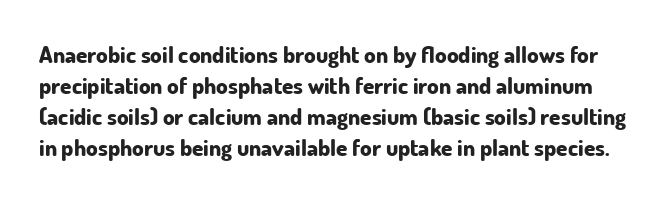
The image shows 23 px bold type, upright; set normal line spacing (1.35x), normal letter spacing, not underlined.
